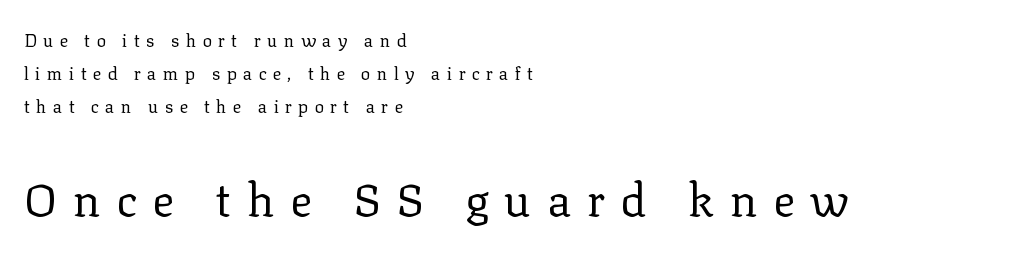
The image shows 46 px regular-weight serif type, upright; set left-aligned, line spacing 1.82x, unusually wide letter spacing (+0.34 em), not underlined; the second (bottom) block is 2.56x larger; low stroke contrast and a medium x-height.
